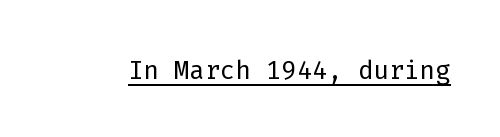
Q: Is the text bold? A: No.
Q: Is the text italic (slanted)? A: No, it is upright.
Q: Is the typeface a serif or a sans-serif typeface? A: Sans-serif.
Q: Is the text underlined? A: Yes.
Q: Is the spacing between letters normal or unusually wide? A: Normal.
Q: Width (condensed, normal, or wide)? A: Normal.
Q: Stroke contrast? A: Low.
Q: x-height? A: Medium.
Q: Monospaced? A: Yes.
